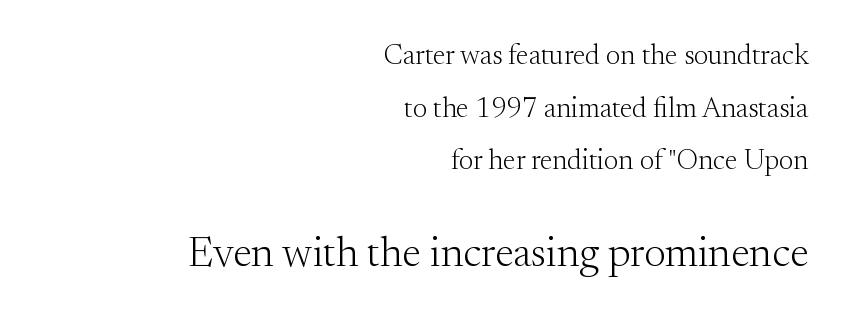
{"serif": "yes", "italic": "no", "bold": "no", "weight": "light", "width": "normal", "stroke_contrast": "medium", "x_height": "small", "monospaced": "no", "underline": "no", "align": "right", "line_spacing_ratio": 1.88, "letter_spacing": "normal", "letter_spacing_em": 0.0, "larger_block": "second", "size_ratio": 1.5, "glyph_px": 42}
